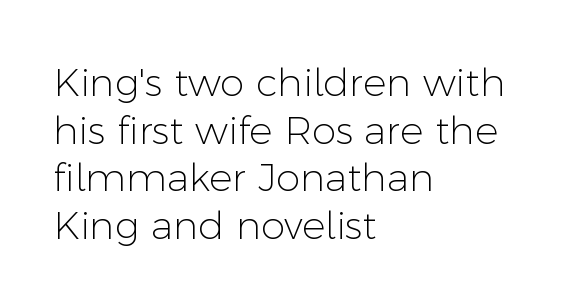
One-word summary of the alignment: left. The rendering uses natural spacing where letterforms have individual widths. Each word holds together tightly as a unit, with standard inter-letter gaps. The space directly below the letters is spotless. When letters stand straight like this, we call the style roman or upright.
